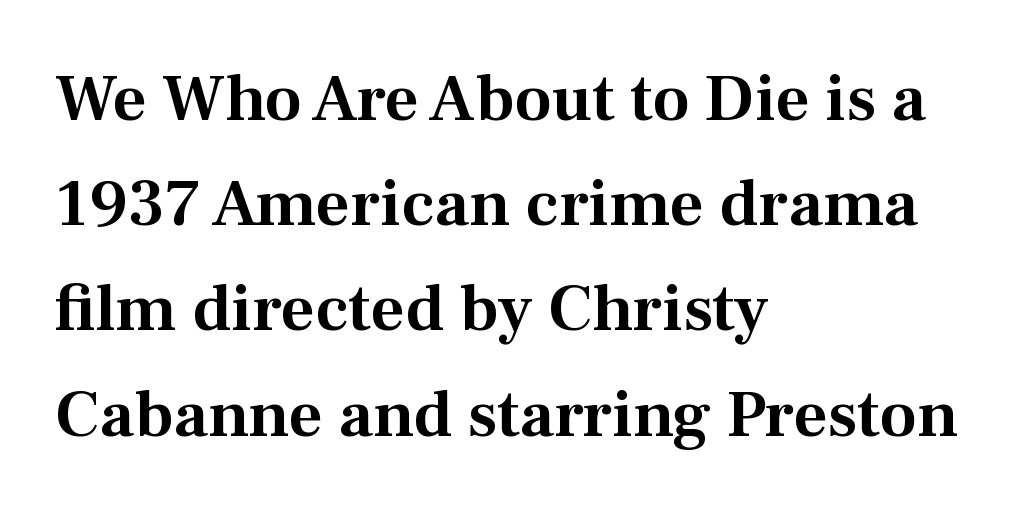
Reading down the column, the eye jumps a familiar distance to each next line. The font's upright variant was chosen for this text. How are the letters spaced? Ordinarily, with no added tracking. Note the varied advance widths — an 'i' is clearly narrower than an 'm'.
